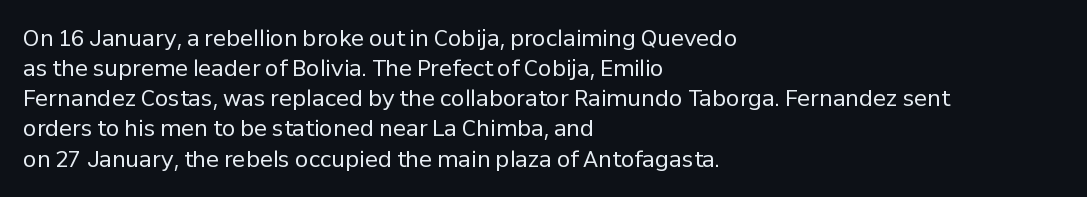
The letterforms sit shoulder to shoulder at normal distance. The space directly below the letters is spotless. Counters stay open thanks to moderate or lighter strokes. The vertical gap from one line to the next is medium. Ascenders rise straight up at ninety degrees. The ragged edge is on the right, which tells us the setting is flush left.
